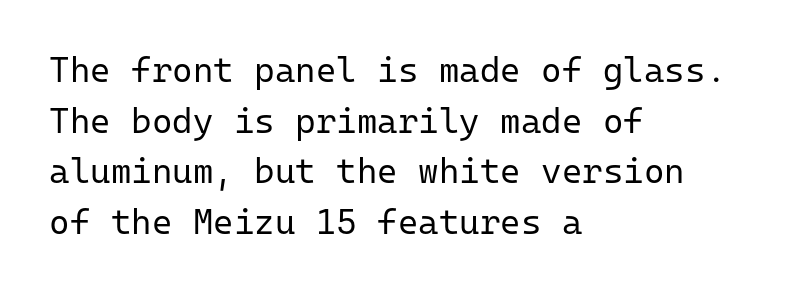
Note the uniform advance width — an 'i' takes as much space as an 'm'. Bare-footed words on every line. Honestly, the row spacing looks completely unremarkable. Reading down the block, your eye returns to a fixed left position each line. Posture: vertical.
